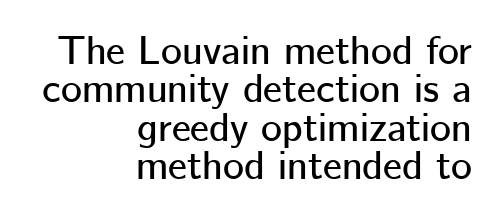
Spacing verdict: proportional, widths tailored to each character. This rendering features lettering with no underline. These lines are set flush right with a ragged left edge. Designer's note — italics off, roman on. Grotesque or geometric, the face here clearly has no serifs.
